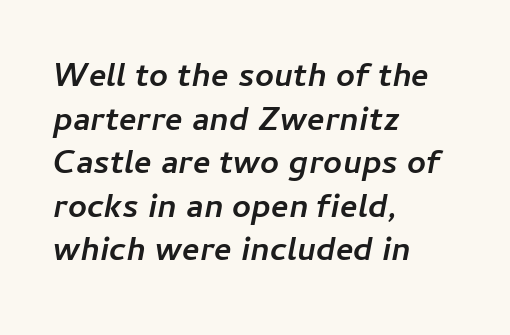
The passage shown is typed in a proportional face where columns would drift. Between one letter and the next there's only the usual sliver of space. This sample uses an oblique cut, with every glyph tilted off the vertical. The lines in this sample share a left origin and differ only in where they stop. Lines of text with bare space underneath. Strong, thick strokes mark this as bold type.
